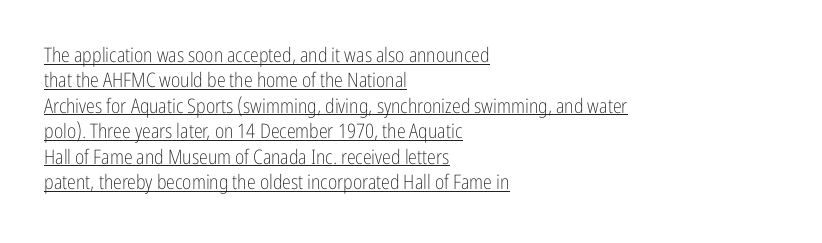
{"italic": "no", "bold": "no", "underline": "yes", "align": "left", "line_spacing": "normal", "line_spacing_ratio": 1.27, "letter_spacing": "normal", "letter_spacing_em": 0.0, "glyph_px": 20}
